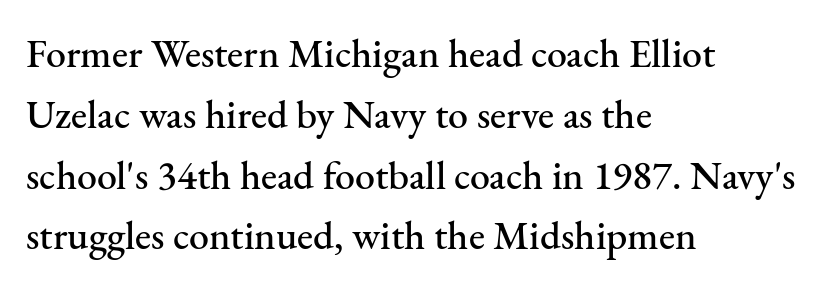
Caption: standard tracking, unaltered. Yep, those are serifs on the letters. Underline: absent. The block of text has a typical density, with ordinary space between rows. The lines in this sample share a left origin and differ only in where they stop. This sample uses an upright cut, with every glyph sitting square on the baseline.
